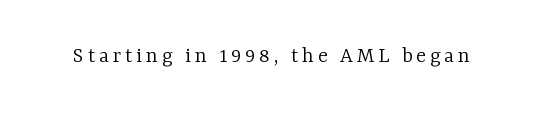
The image shows 23 px text type, upright; set not underlined.
